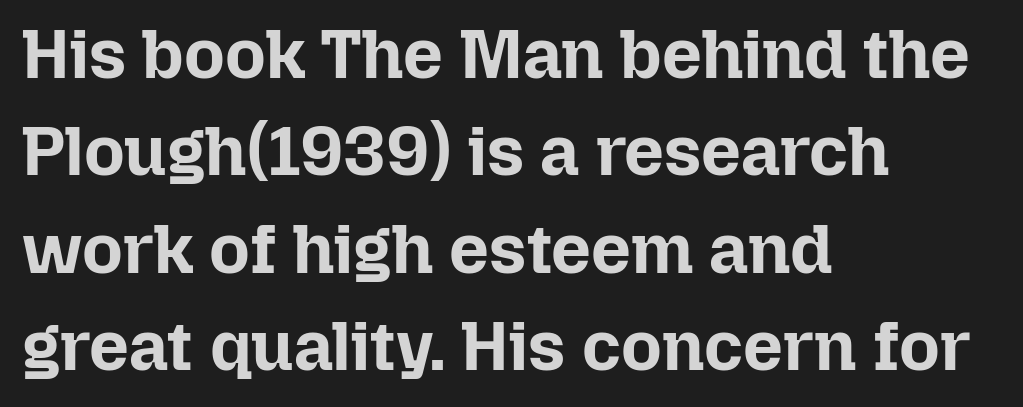
A normal amount of white space separates one row of letters from the next. The passage shown is typed in a proportional face where columns would drift. Students, this is bold: see how much ink each stroke carries. Short and long lines alike share a common starting point at left.
